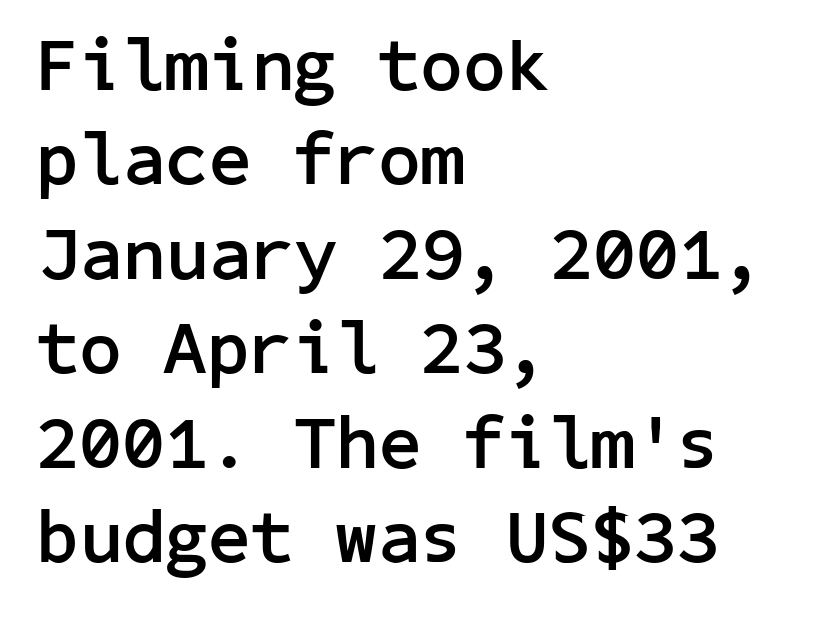
{"serif": "no", "italic": "no", "bold": "yes", "weight": "semibold", "width": "normal", "stroke_contrast": "low", "x_height": "medium", "underline": "no", "align": "left", "line_spacing": "normal", "line_spacing_ratio": 1.26, "letter_spacing": "normal", "letter_spacing_em": 0.0, "glyph_px": 75}
